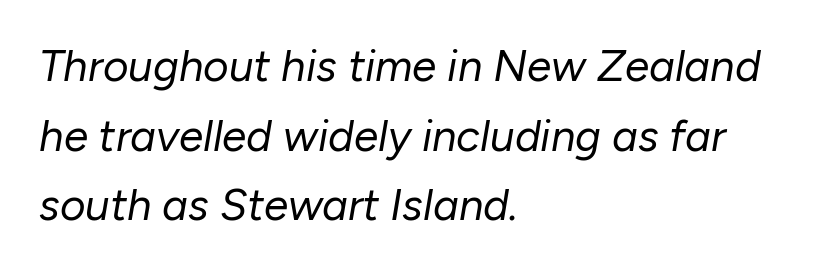
A typesetter would mark this as italic. Descender tails drop into unmarked territory. Note the varied advance widths — an 'i' is clearly narrower than an 'm'. The line-height multiplier appears to be the usual default. Default kerning and tracking; the words read as compact shapes.
